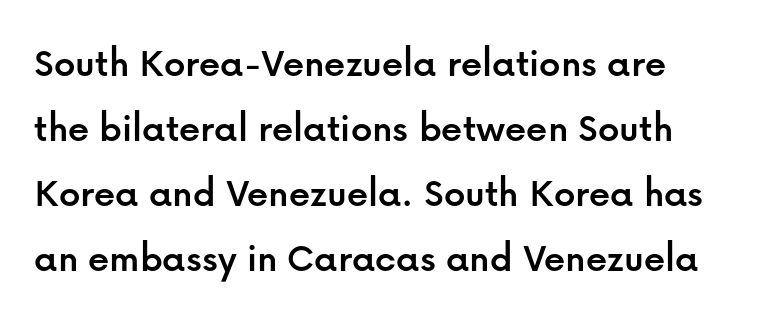
The zone under the glyphs is completely vacant. The lettering stays uniformly vertical, giving the passage a roman look. This sample has the flowing, uneven cadence of proportional lettering. The designer went with a sans here, leaving each stem footless.
